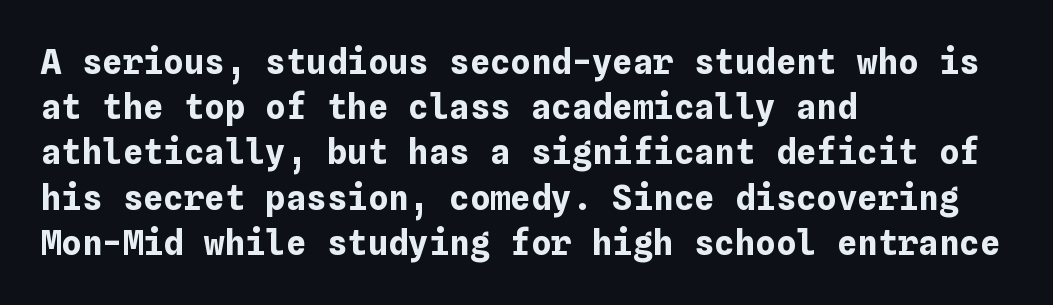
Vertically, the passage feels balanced, rows spaced as you'd expect. The baseline area is clear. Posture: vertical. Typesetter's note: full bold, strokes at maximum text heaviness.
